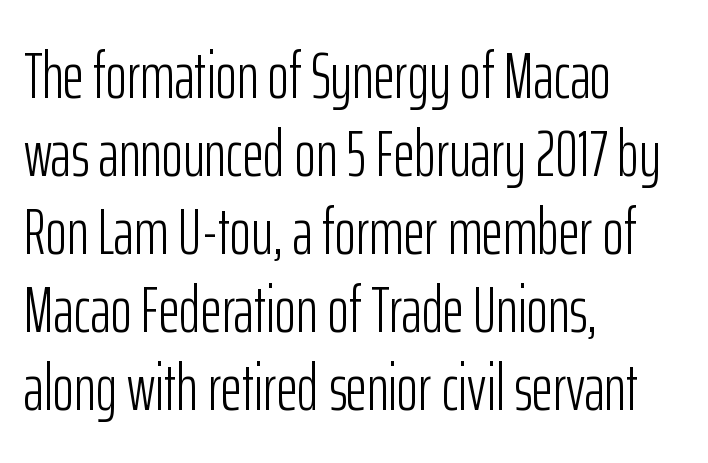
Q: Is the text bold? A: No.
Q: Is the text italic (slanted)? A: No, it is upright.
Q: Is the typeface a serif or a sans-serif typeface? A: Sans-serif.
Q: Is the text underlined? A: No.
Q: How is the paragraph aligned? A: Left-aligned.
Q: Is the spacing between letters normal or unusually wide? A: Normal.
Q: Width (condensed, normal, or wide)? A: Condensed.
Q: Stroke contrast? A: Low.
Q: x-height? A: Medium.
Q: Monospaced? A: No.
